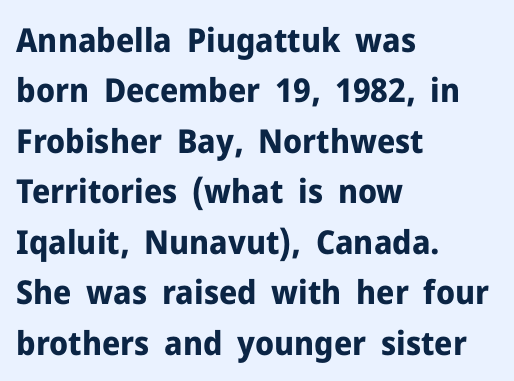
Tracking value appears to be zero — textbook default spacing. The rendering uses a moderate line-height, typical for paragraphs. This is the regular roman posture of the typeface. Nobody drew a line under any word here. Here the designer chose a conventional face with non-uniform glyph widths.
